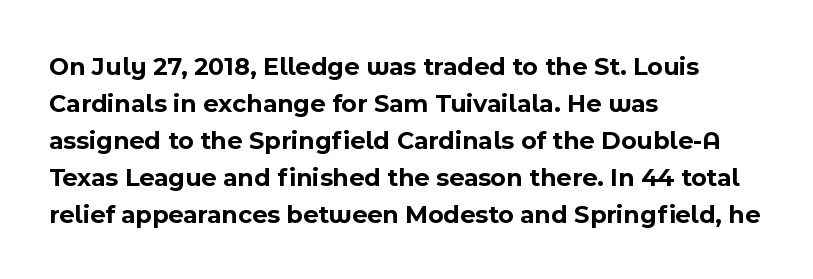
These words are printed bold, with thick strokes throughout. Between one letter and the next there's only the usual sliver of space. The letters stand straight up with perfectly vertical stems. The rendering anchors every line to the left-hand side. The leading is moderate, giving the passage an even texture.
